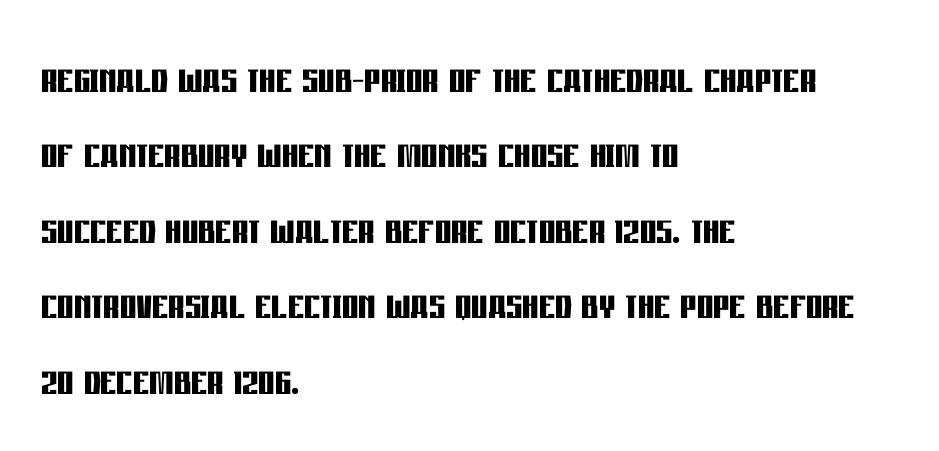
{"serif": "no", "italic": "no", "bold": "yes", "weight": "semibold", "width": "condensed", "stroke_contrast": "low", "x_height": "large", "monospaced": "no", "underline": "no", "align": "left", "line_spacing": "normal", "line_spacing_ratio": 1.48, "letter_spacing": "normal", "letter_spacing_em": 0.0, "glyph_px": 51}
